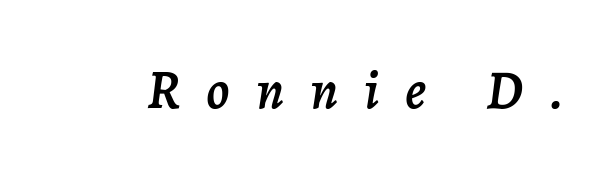
Q: Is the text italic (slanted)? A: Yes, it leans right by about 7 degrees.
Q: Is the text underlined? A: No.
Q: Is the spacing between letters normal or unusually wide? A: Unusually wide.
Q: Width (condensed, normal, or wide)? A: Normal.
Q: Stroke contrast? A: Low.
Q: x-height? A: Medium.
Q: Monospaced? A: No.
